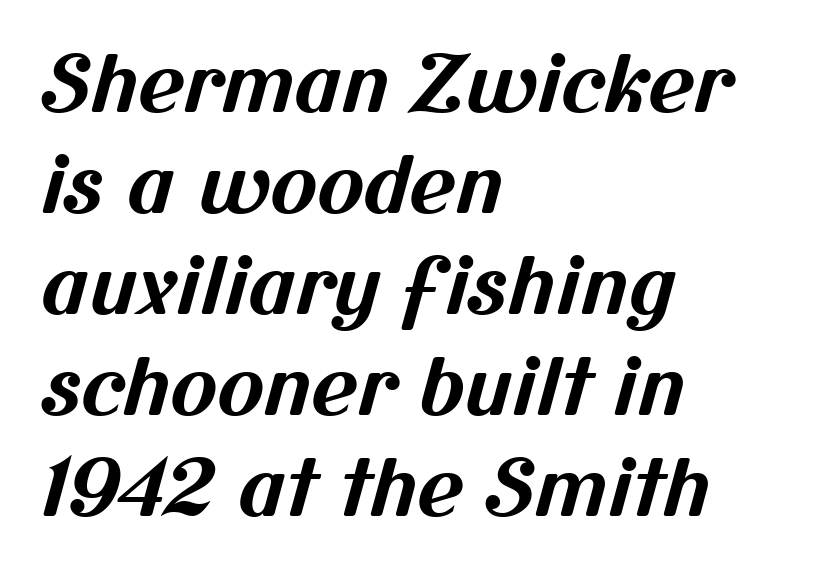
Typographic density is high because the face is bold. Words appear dense and cohesive because spacing is normal. Quick note: underline off. These lines are rendered in a variable-pitch font. Note: no serifs on the glyphs.
